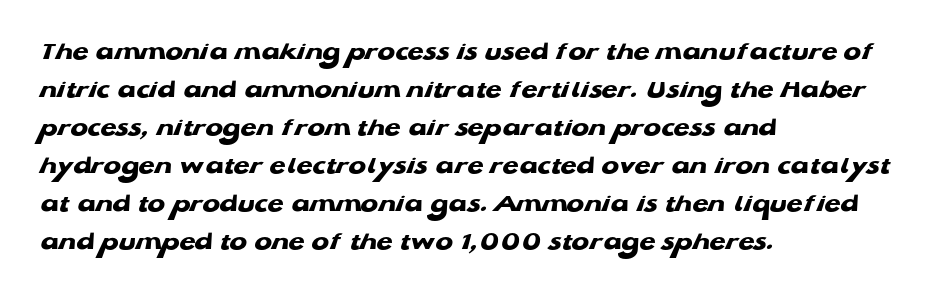
{"bold": "yes", "underline": "no", "align": "left", "line_spacing": "normal", "line_spacing_ratio": 1.46, "letter_spacing": "normal", "letter_spacing_em": 0.0, "glyph_px": 26}
